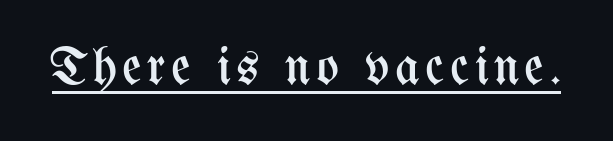
{"italic": "no", "bold": "no", "weight": "regular", "width": "condensed", "stroke_contrast": "medium", "x_height": "medium", "monospaced": "no", "underline": "yes", "glyph_px": 53}
